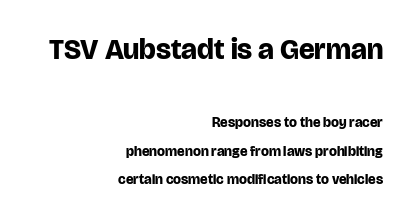
{"serif": "no", "italic": "no", "bold": "yes", "weight": "bold", "width": "normal", "stroke_contrast": "low", "x_height": "large", "monospaced": "no", "underline": "no", "align": "right", "line_spacing": "loose", "line_spacing_ratio": 2.01, "letter_spacing": "normal", "letter_spacing_em": 0.0, "larger_block": "first", "size_ratio": 2.07, "glyph_px": 29}
